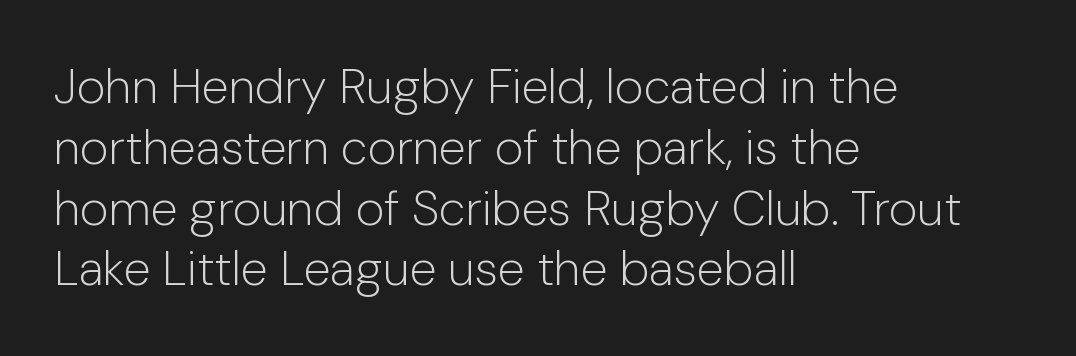
The image shows 49 px light sans-serif type, upright; set left-aligned, line spacing 1.24x, normal letter spacing, not underlined; low stroke contrast and a medium x-height.
